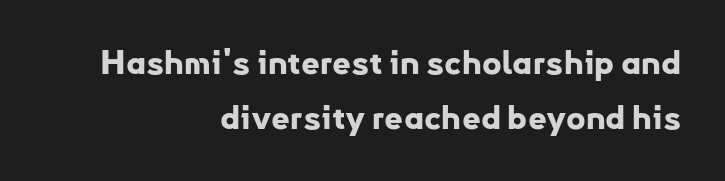
{"serif": "no", "italic": "no", "bold": "yes", "weight": "bold", "width": "normal", "stroke_contrast": "low", "x_height": "small", "monospaced": "no", "underline": "no", "align": "right", "line_spacing": "normal", "line_spacing_ratio": 1.66, "letter_spacing": "normal", "letter_spacing_em": 0.0, "glyph_px": 33}
